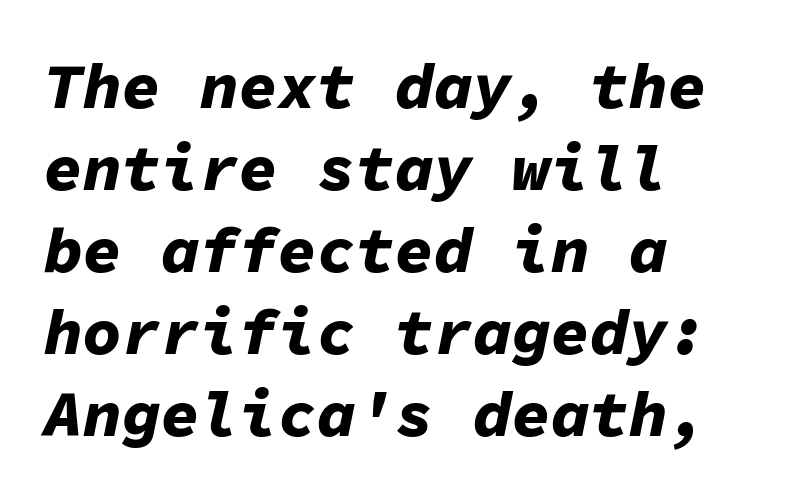
Fixed-width glyphs throughout — classic coding-font behaviour. The sample has been set heavy, in full bold. Does the lettering tilt? It does — this is italic. If you drew a ruler down the left edge, every line would touch it.
